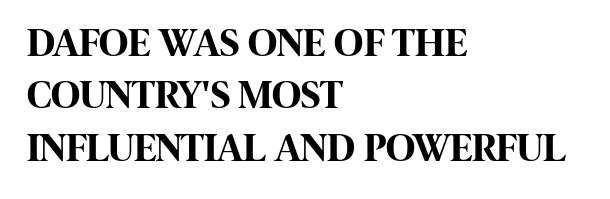
The image shows 40 px bold, condensed sans-serif type, upright; set left-aligned, normal line spacing (1.31x), normal letter spacing, not underlined; high stroke contrast and a large x-height.
